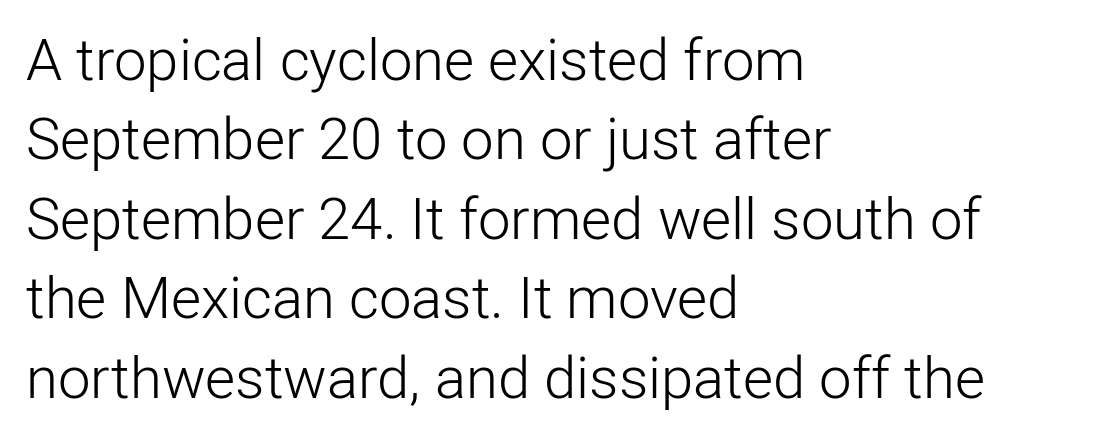
{"serif": "no", "italic": "no", "bold": "no", "weight": "light", "width": "normal", "stroke_contrast": "low", "x_height": "medium", "monospaced": "no", "underline": "no", "align": "left", "line_spacing": "normal", "line_spacing_ratio": 1.37, "letter_spacing": "normal", "letter_spacing_em": 0.0, "glyph_px": 58}
